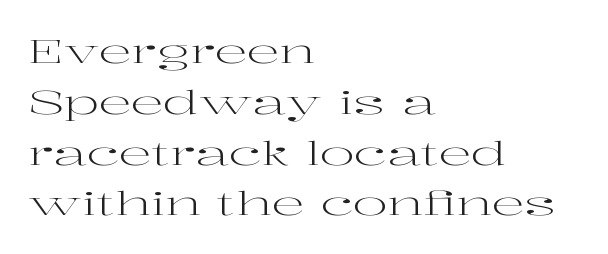
Each letter keeps its own natural width here, so spacing adapts to shape. The letterforms sit shoulder to shoulder at normal distance. Nobody drew a line under any word here. Stem width sits at or under what a default text font uses. Alignment: flush left. Honestly, the row spacing looks completely unremarkable.
